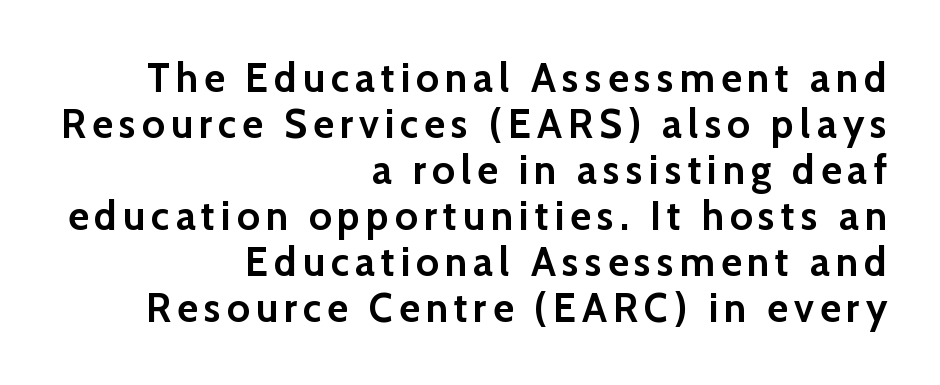
Do the characters align in a grid? No, the font is proportional. The typography opts for an upright posture over an oblique one. Notice how the passage keeps a crisp vertical edge on the right only. Font category for this specimen: sans-serif. On the weight axis this lands at bold, roughly 700.
